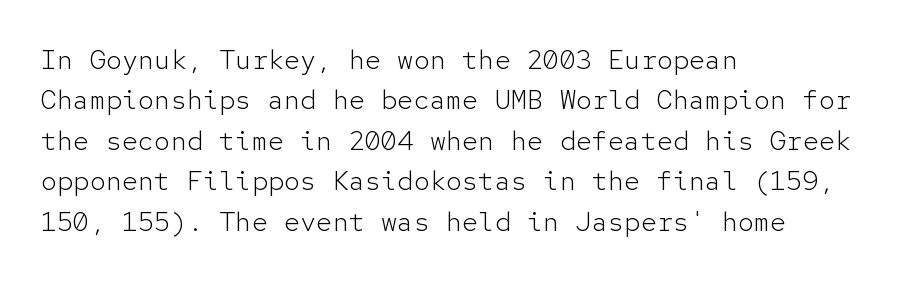
The image shows 27 px text type, upright; set left-aligned, normal line spacing (1.5x), normal letter spacing, not underlined.
